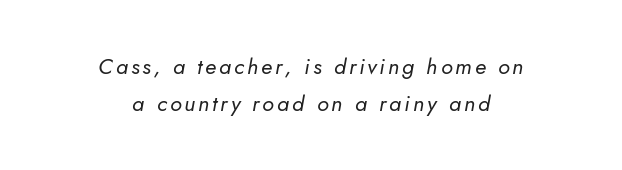
A typesetter would call this leading conventional body-copy spacing. The typography opts for an oblique posture over an upright one. The cut favours lightness, reaching ordinary text weight at its darkest. The space beneath each line is pristine and unruled.
